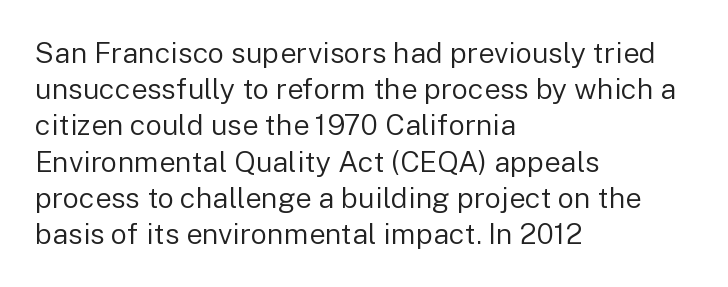
The image shows 29 px regular-weight sans-serif type, upright; set left-aligned, normal line spacing (1.25x), normal letter spacing, not underlined; low stroke contrast and a medium x-height.
